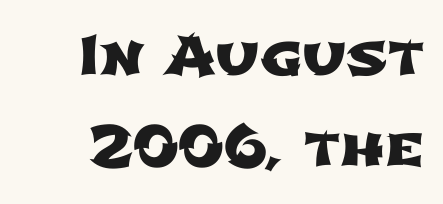
{"serif": "no", "width": "wide", "stroke_contrast": "low", "x_height": "medium", "monospaced": "no", "underline": "no", "line_spacing": "normal", "line_spacing_ratio": 1.66, "letter_spacing": "normal", "letter_spacing_em": 0.0, "glyph_px": 55}
